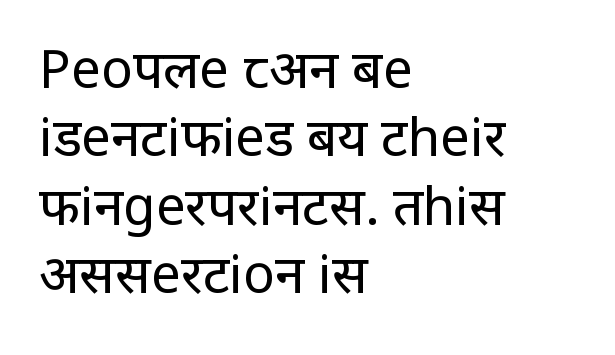
Q: Is the text bold? A: No.
Q: Is the text italic (slanted)? A: No, it is upright.
Q: Is the typeface a serif or a sans-serif typeface? A: Sans-serif.
Q: Is the text underlined? A: No.
Q: How is the paragraph aligned? A: Left-aligned.
Q: Is the spacing between letters normal or unusually wide? A: Normal.
Q: Is the spacing between lines tight, normal or loose? A: Normal.
Q: Width (condensed, normal, or wide)? A: Normal.
Q: Stroke contrast? A: Low.
Q: x-height? A: Large.
Q: Monospaced? A: No.
